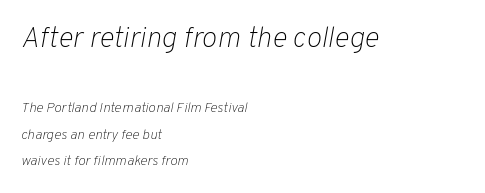
Notice how the stems are inclined rather than vertical — that's the hallmark of italics. No chunkiness to these letters — they're not bold. Do the characters align in a grid? No, the font is proportional. The passage shown is not underscored anywhere. The letters in the upper block stand taller than those in the block below.
